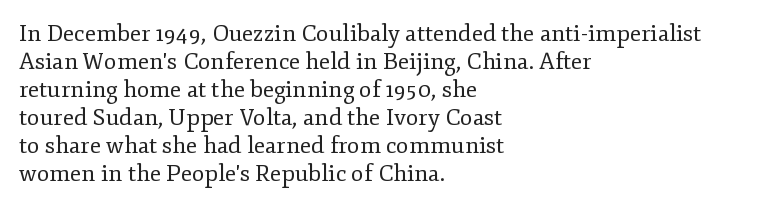
Q: Is the text bold? A: No.
Q: Is the text italic (slanted)? A: No, it is upright.
Q: Is the text underlined? A: No.
Q: How is the paragraph aligned? A: Left-aligned.
Q: Is the spacing between letters normal or unusually wide? A: Normal.
